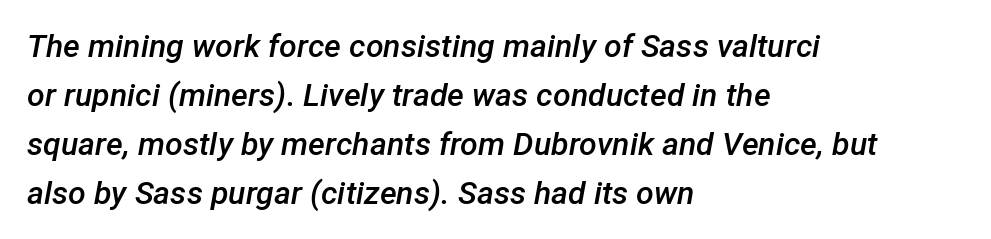
{"italic": "yes", "lean": "right", "slant_degrees": 12, "bold": "semi", "weight": "semibold", "width": "normal", "stroke_contrast": "low", "x_height": "medium", "monospaced": "no", "underline": "no", "align": "left", "line_spacing": "normal", "line_spacing_ratio": 1.53, "letter_spacing": "normal", "letter_spacing_em": 0.0, "glyph_px": 32}
